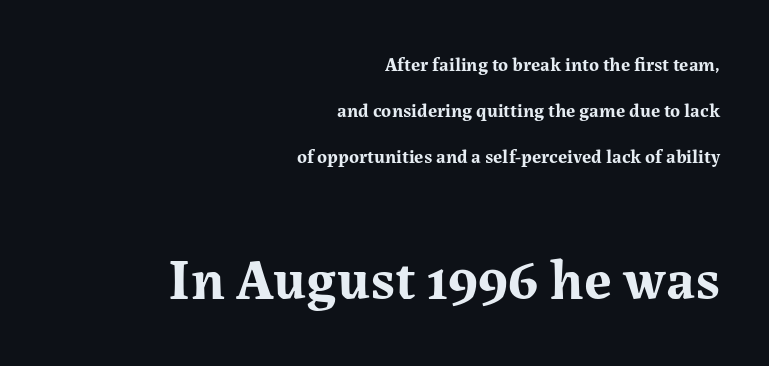
{"serif": "yes", "italic": "no", "bold": "yes", "weight": "bold", "width": "normal", "stroke_contrast": "medium", "x_height": "medium", "monospaced": "no", "underline": "no", "align": "right", "line_spacing": "loose", "line_spacing_ratio": 2.42, "letter_spacing": "normal", "letter_spacing_em": 0.0, "larger_block": "second", "size_ratio": 3.0, "glyph_px": 57}
